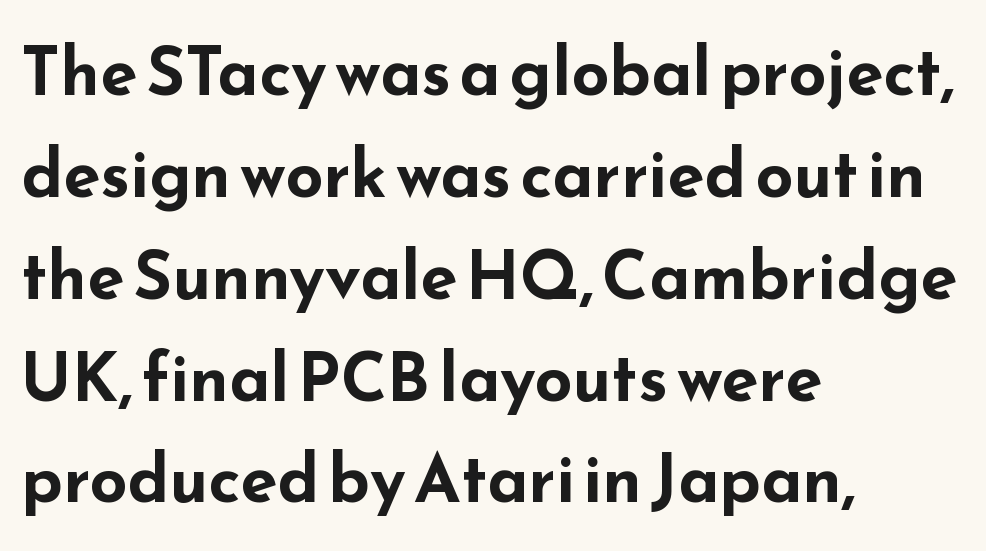
Teacher's note: observe the even left margin — that is flush-left alignment. The area under the type is left untouched. This sample uses an upright cut, with every glyph sitting square on the baseline. This rendering employs a face without finishing strokes, i.e., a sans-serif. A typesetter would call this proportional, since set widths differ per character. A typesetter would call this leading conventional body-copy spacing.
